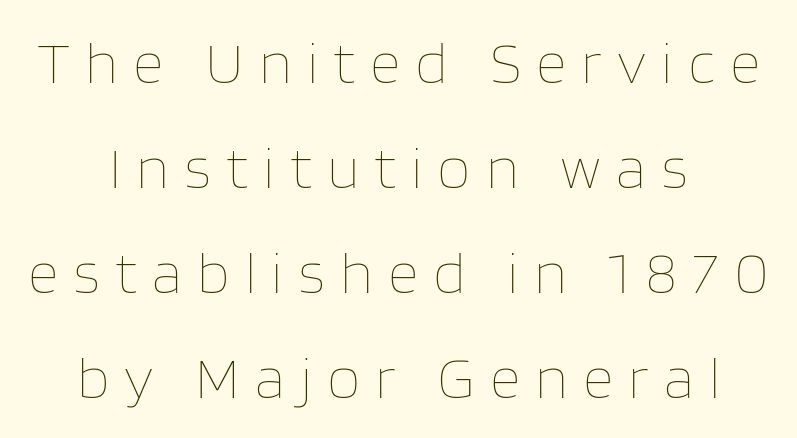
{"italic": "no", "bold": "no", "weight": "thin", "width": "normal", "stroke_contrast": "low", "x_height": "large", "monospaced": "no", "underline": "no", "align": "center", "line_spacing_ratio": 1.75, "letter_spacing": "wide", "letter_spacing_em": 0.25, "glyph_px": 60}
